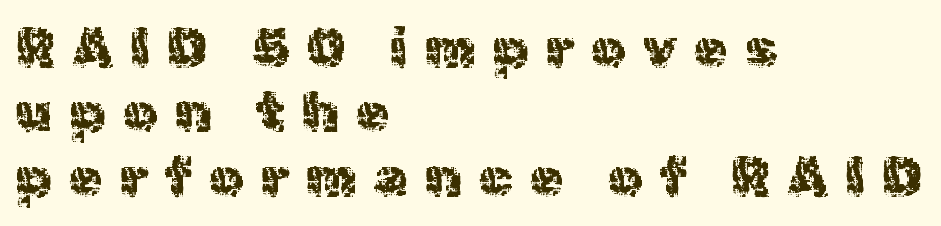
The image shows 54 px sans-serif type, upright; set left-aligned, line spacing 1.19x, unusually wide letter spacing (+0.32 em), not underlined; a medium x-height.
